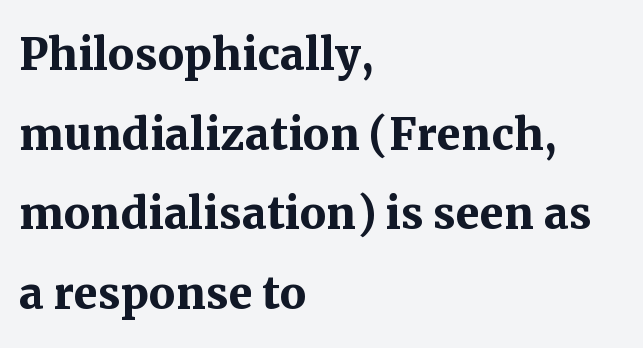
The designer went with a serif here, giving each stem small feet. Students, observe: this is what conventionally led text looks like. What stands out about the letter spacing? Nothing — it is the standard amount. The area under the type is left untouched. Vertical strokes here are truly vertical.
